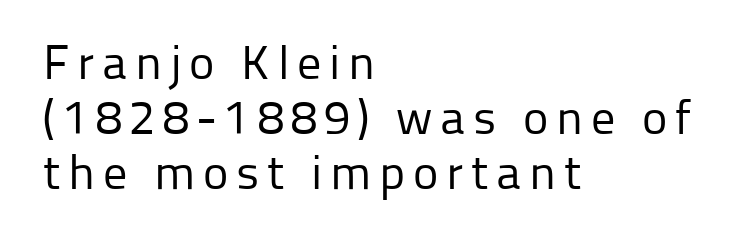
Q: Is the text bold? A: No.
Q: Is the text italic (slanted)? A: No, it is upright.
Q: Is the typeface a serif or a sans-serif typeface? A: Sans-serif.
Q: Is the text underlined? A: No.
Q: How is the paragraph aligned? A: Left-aligned.
Q: Is the spacing between lines tight, normal or loose? A: Tight.
Q: Width (condensed, normal, or wide)? A: Normal.
Q: Stroke contrast? A: Low.
Q: x-height? A: Medium.
Q: Monospaced? A: No.
